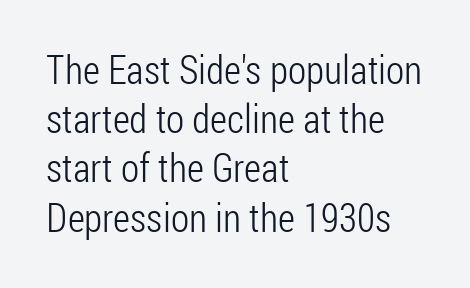
The image shows 40 px light, condensed sans-serif type, upright; set left-aligned, line spacing 1.23x, normal letter spacing, not underlined; low stroke contrast and a medium x-height.
